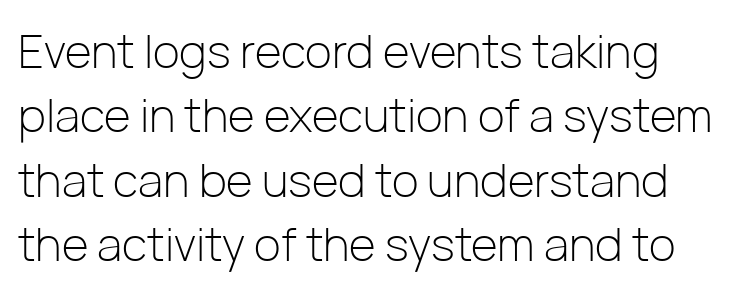
{"serif": "no", "italic": "no", "bold": "no", "weight": "light", "width": "normal", "stroke_contrast": "low", "x_height": "medium", "monospaced": "no", "underline": "no", "line_spacing": "normal", "line_spacing_ratio": 1.4, "letter_spacing": "normal", "letter_spacing_em": 0.0, "glyph_px": 46}
